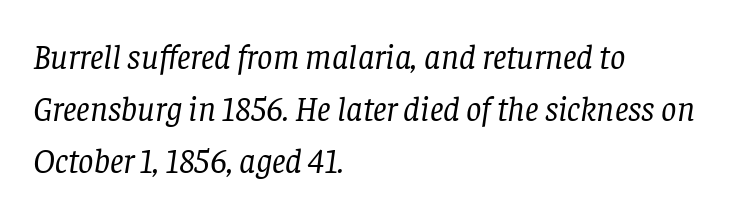
Q: Is the text bold? A: No.
Q: Is the text italic (slanted)? A: Yes, it leans right by about 8 degrees.
Q: Is the typeface a serif or a sans-serif typeface? A: Serif.
Q: Is the text underlined? A: No.
Q: How is the paragraph aligned? A: Left-aligned.
Q: Is the spacing between letters normal or unusually wide? A: Normal.
Q: Is the spacing between lines tight, normal or loose? A: Normal.
Q: Width (condensed, normal, or wide)? A: Normal.
Q: Stroke contrast? A: Low.
Q: x-height? A: Large.
Q: Monospaced? A: No.
